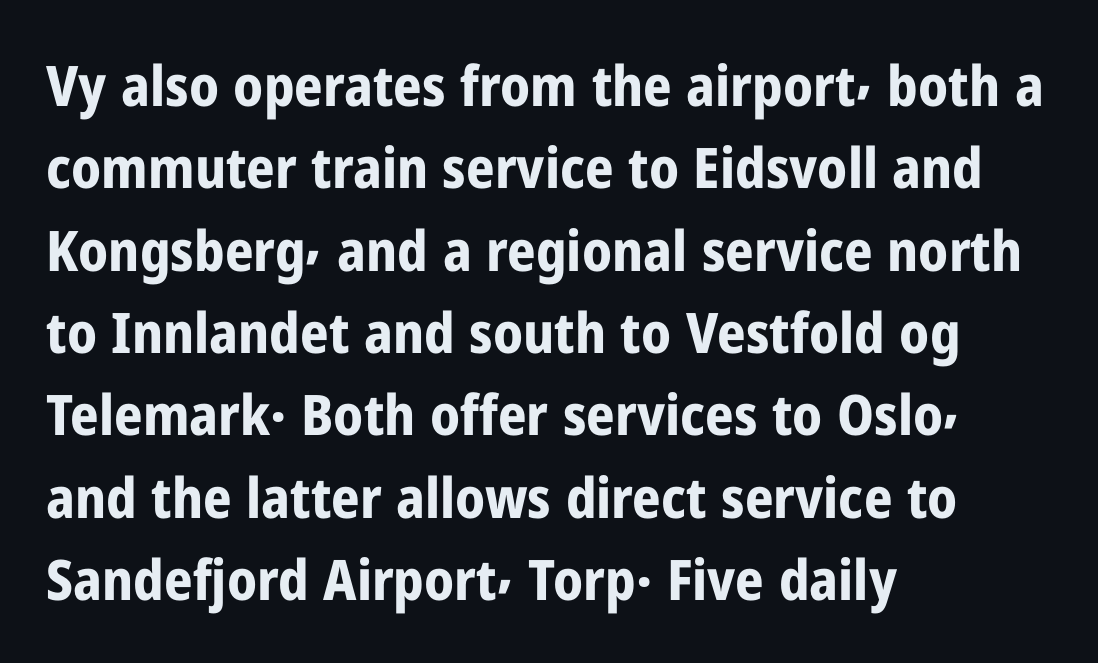
{"serif": "no", "italic": "no", "bold": "yes", "weight": "bold", "width": "condensed", "stroke_contrast": "low", "x_height": "medium", "monospaced": "no", "underline": "no", "align": "left", "line_spacing": "normal", "line_spacing_ratio": 1.47, "letter_spacing": "normal", "letter_spacing_em": 0.0, "glyph_px": 56}
